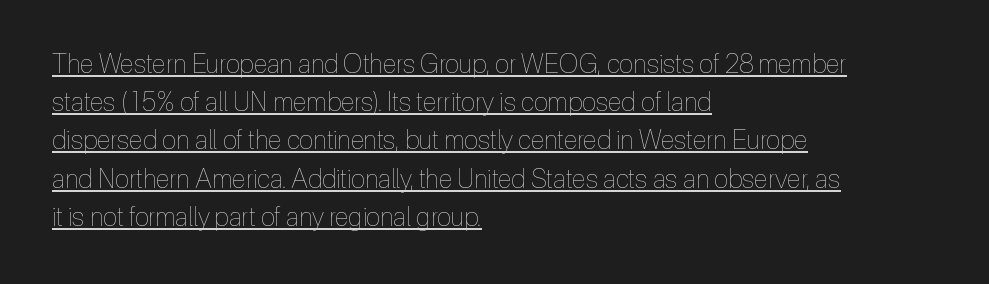
Q: Is the text bold? A: No.
Q: Is the text italic (slanted)? A: No, it is upright.
Q: Is the text underlined? A: Yes.
Q: How is the paragraph aligned? A: Left-aligned.
Q: Is the spacing between letters normal or unusually wide? A: Normal.
Q: Is the spacing between lines tight, normal or loose? A: Normal.
